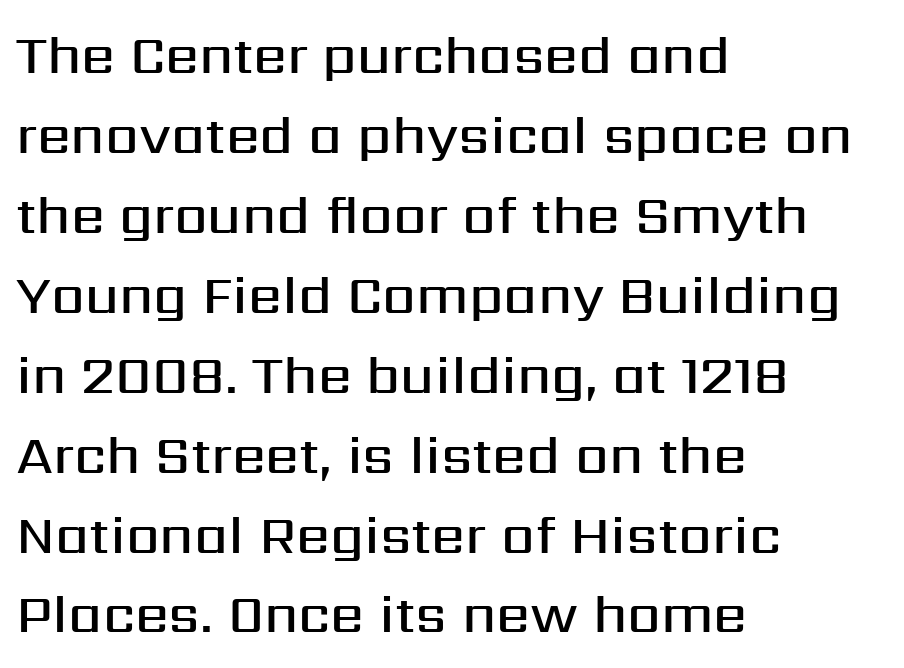
Q: Is the text bold? A: Semi-bold.
Q: Is the text italic (slanted)? A: No, it is upright.
Q: Is the typeface a serif or a sans-serif typeface? A: Sans-serif.
Q: Is the text underlined? A: No.
Q: How is the paragraph aligned? A: Left-aligned.
Q: Is the spacing between letters normal or unusually wide? A: Normal.
Q: Is the spacing between lines tight, normal or loose? A: Normal.
Q: Width (condensed, normal, or wide)? A: Normal.
Q: Stroke contrast? A: Medium.
Q: x-height? A: Medium.
Q: Monospaced? A: No.
